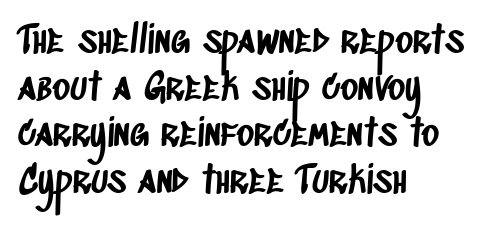
In terms of letterform style, serifs are entirely absent. The specimen omits any rule beneath the text block's lines. The face used here is rendered with its standard letterfit. The lines in this sample share a left origin and differ only in where they stop. The passage shown is typed in a proportional face where columns would drift.
